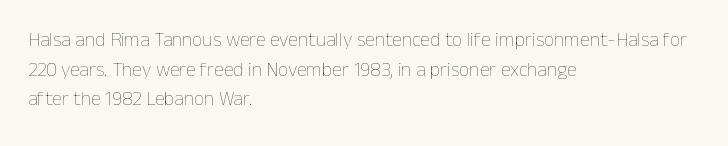
Q: Is the text bold? A: No.
Q: Is the text italic (slanted)? A: No, it is upright.
Q: Is the text underlined? A: No.
Q: How is the paragraph aligned? A: Left-aligned.
Q: Is the spacing between letters normal or unusually wide? A: Normal.
Q: Is the spacing between lines tight, normal or loose? A: Normal.
